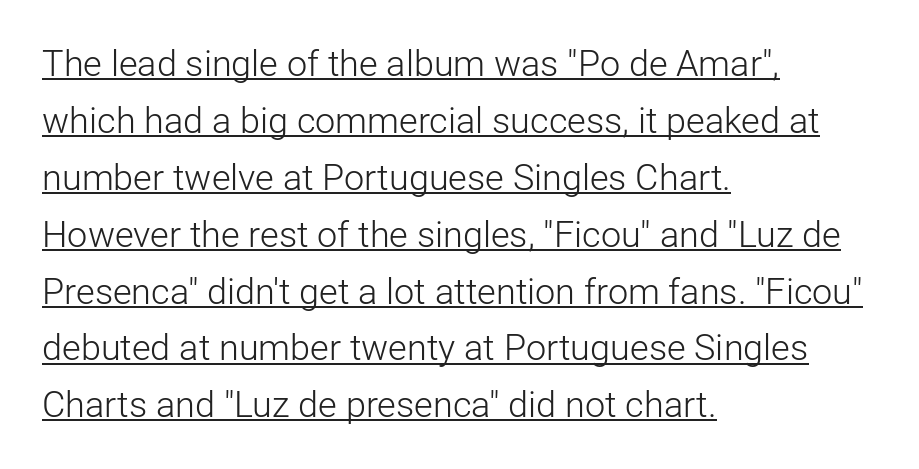
The letterforms sit shoulder to shoulder at normal distance. The passage shown is not bold in any degree. Nothing sits at the stroke ends, so this counts as sans-serif. Nope, not italic — everything's standing straight. Compared with undecorated copy, this sample adds a rule below the words.
